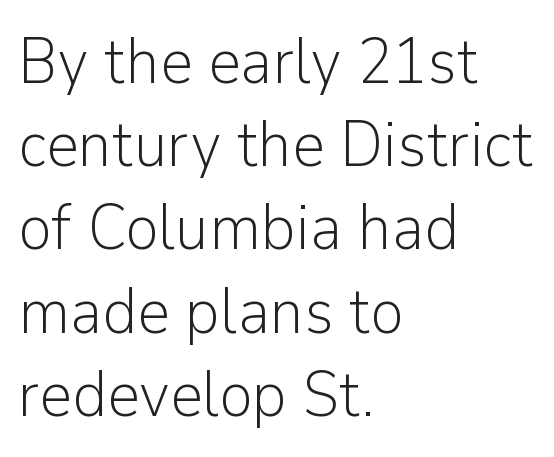
Q: Is the text bold? A: No.
Q: Is the text italic (slanted)? A: No, it is upright.
Q: Is the typeface a serif or a sans-serif typeface? A: Sans-serif.
Q: Is the text underlined? A: No.
Q: How is the paragraph aligned? A: Left-aligned.
Q: Is the spacing between letters normal or unusually wide? A: Normal.
Q: Is the spacing between lines tight, normal or loose? A: Normal.
Q: Width (condensed, normal, or wide)? A: Normal.
Q: Stroke contrast? A: Low.
Q: x-height? A: Medium.
Q: Monospaced? A: No.
